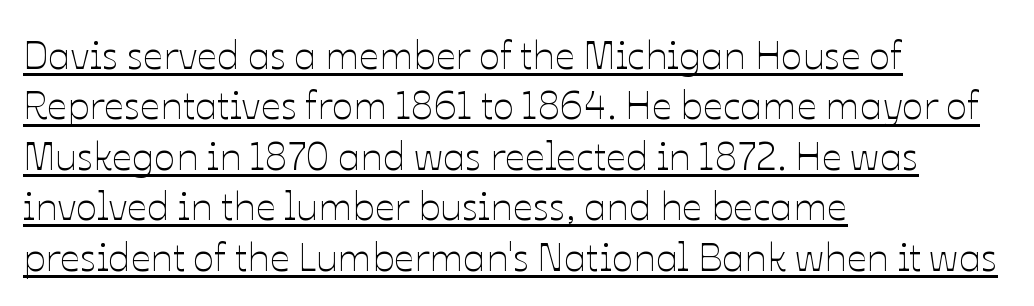
{"italic": "no", "bold": "no", "weight": "thin", "width": "normal", "stroke_contrast": "low", "x_height": "medium", "monospaced": "no", "underline": "yes", "align": "left", "line_spacing": "normal", "line_spacing_ratio": 1.26, "letter_spacing": "normal", "letter_spacing_em": 0.0, "glyph_px": 40}
